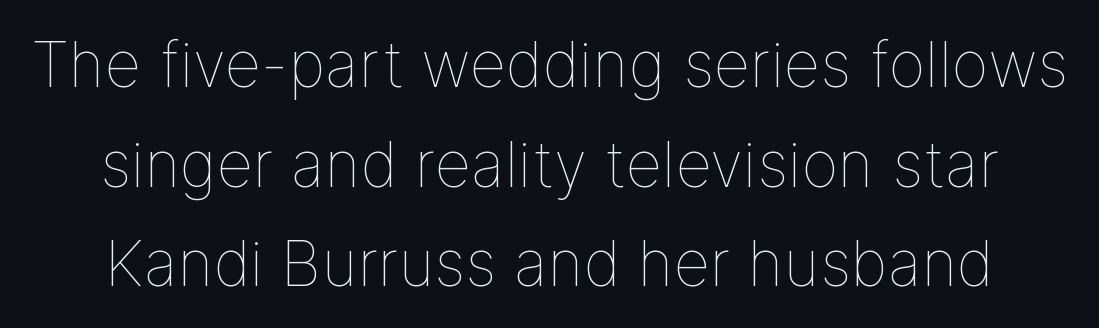
Q: Is the text bold? A: No.
Q: Is the text italic (slanted)? A: No, it is upright.
Q: Is the text underlined? A: No.
Q: Is the spacing between letters normal or unusually wide? A: Normal.
Q: Is the spacing between lines tight, normal or loose? A: Normal.
Q: Width (condensed, normal, or wide)? A: Normal.
Q: Stroke contrast? A: Low.
Q: x-height? A: Medium.
Q: Monospaced? A: No.
